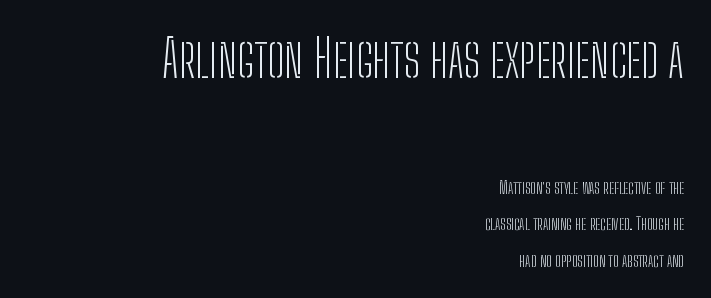
No chunkiness to these letters — they're not bold. Think of a printed novel: that variable character pitch is what you see here. The typeface chosen for these lines omits serifs. Does the bottom block carry the larger type? No, the top block does. This rendering features lettering with no underline.
